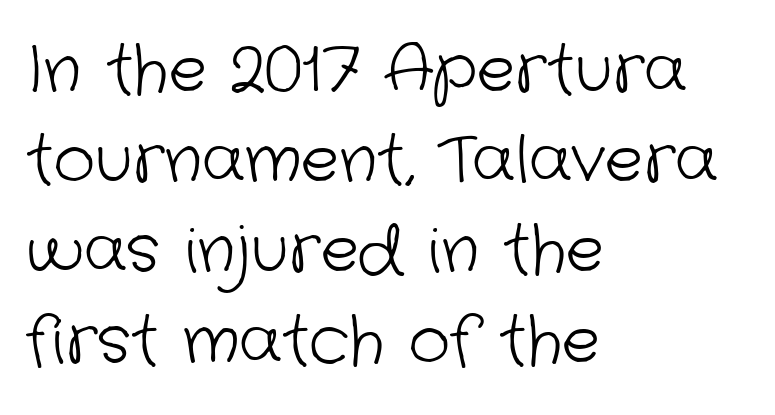
{"serif": "no", "bold": "no", "weight": "light", "width": "normal", "stroke_contrast": "low", "x_height": "medium", "monospaced": "no", "underline": "no", "align": "left", "line_spacing": "normal", "line_spacing_ratio": 1.41, "letter_spacing": "normal", "letter_spacing_em": 0.0, "glyph_px": 64}
